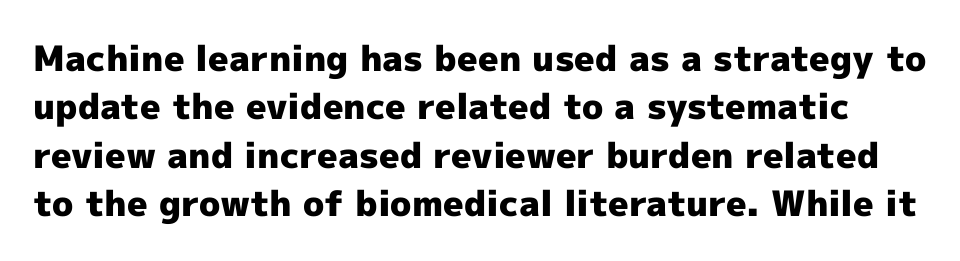
The image shows 35 px heavy sans-serif type, upright; set normal line spacing (1.38x), normal letter spacing, not underlined; a medium x-height.
